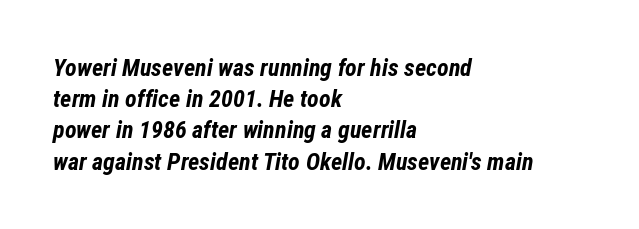
The image shows 24 px bold type, italic (leaning right); set left-aligned, normal line spacing (1.3x), normal letter spacing, not underlined.
